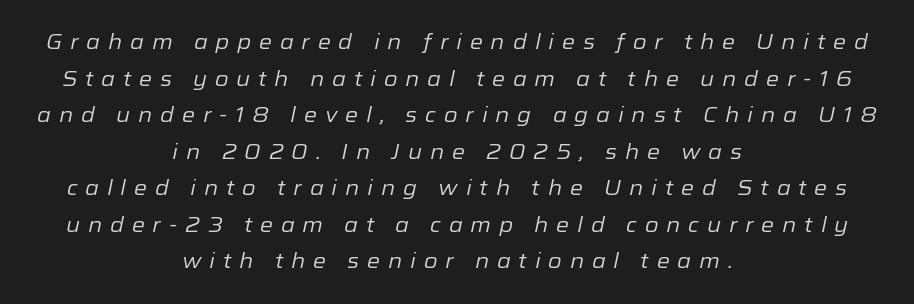
The gaps between neighbouring characters are conspicuously large. This rendering uses center alignment, leaving both contours irregular but symmetric. Style check: oblique. Stems here are at most as thick as an everyday book face.
